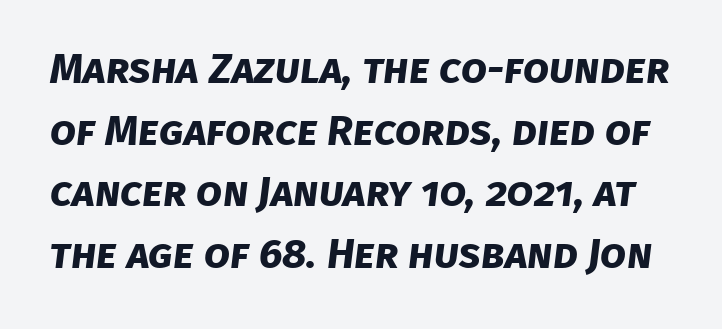
Q: Is the text bold? A: Yes.
Q: Is the typeface a serif or a sans-serif typeface? A: Sans-serif.
Q: Is the text underlined? A: No.
Q: Is the spacing between letters normal or unusually wide? A: Normal.
Q: Is the spacing between lines tight, normal or loose? A: Normal.
Q: Width (condensed, normal, or wide)? A: Normal.
Q: Stroke contrast? A: Low.
Q: x-height? A: Large.
Q: Monospaced? A: No.
